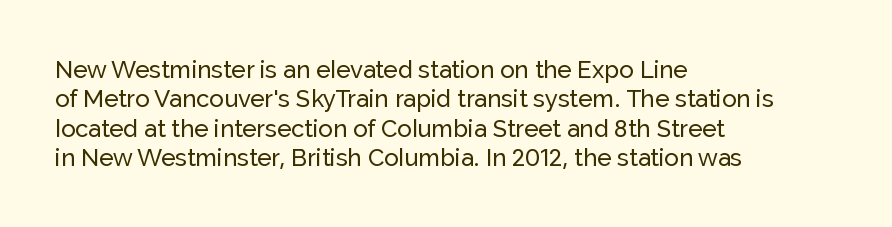
The image shows 24 px text type, upright; set left-aligned, line spacing 1.22x, normal letter spacing, not underlined.
